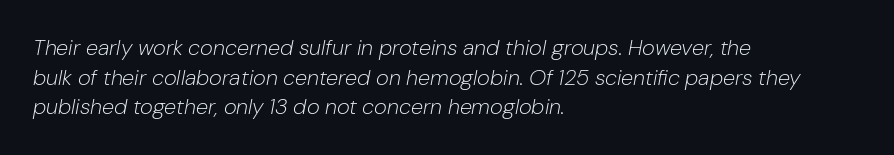
{"italic": "yes", "lean": "right", "slant_degrees": 10, "bold": "no", "underline": "no", "align": "left", "line_spacing": "normal", "line_spacing_ratio": 1.35, "letter_spacing": "normal", "letter_spacing_em": 0.0, "glyph_px": 22}
